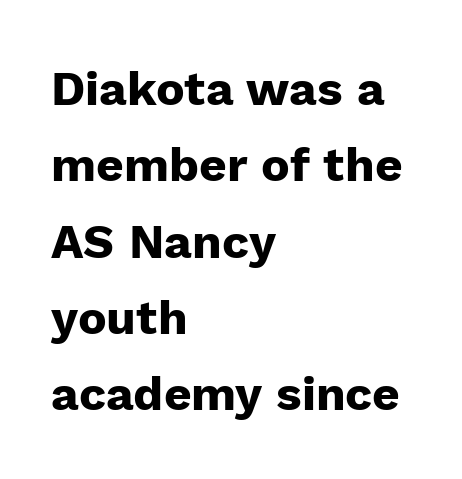
Q: Is the text bold? A: Yes.
Q: Is the text italic (slanted)? A: No, it is upright.
Q: Is the typeface a serif or a sans-serif typeface? A: Sans-serif.
Q: Is the text underlined? A: No.
Q: How is the paragraph aligned? A: Left-aligned.
Q: Is the spacing between letters normal or unusually wide? A: Normal.
Q: Is the spacing between lines tight, normal or loose? A: Normal.
Q: Width (condensed, normal, or wide)? A: Normal.
Q: Stroke contrast? A: Low.
Q: x-height? A: Medium.
Q: Monospaced? A: No.
